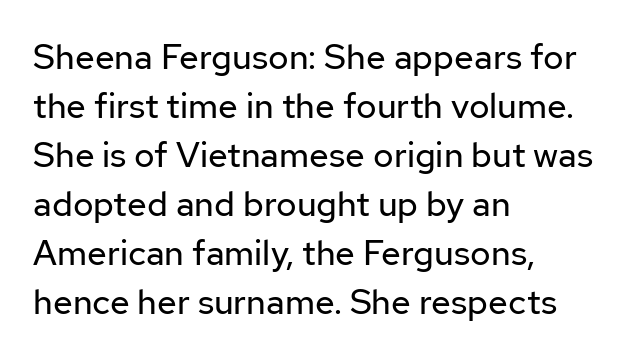
Q: Is the text bold? A: No.
Q: Is the text italic (slanted)? A: No, it is upright.
Q: Is the typeface a serif or a sans-serif typeface? A: Sans-serif.
Q: Is the text underlined? A: No.
Q: How is the paragraph aligned? A: Left-aligned.
Q: Is the spacing between letters normal or unusually wide? A: Normal.
Q: Is the spacing between lines tight, normal or loose? A: Normal.
Q: Width (condensed, normal, or wide)? A: Normal.
Q: Stroke contrast? A: Low.
Q: x-height? A: Medium.
Q: Monospaced? A: No.
